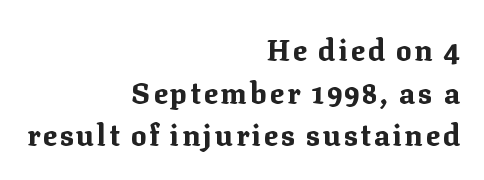
{"serif": "yes", "italic": "no", "bold": "yes", "weight": "bold", "width": "normal", "stroke_contrast": "medium", "x_height": "medium", "monospaced": "no", "underline": "no", "align": "right", "line_spacing": "normal", "line_spacing_ratio": 1.47, "glyph_px": 29}
